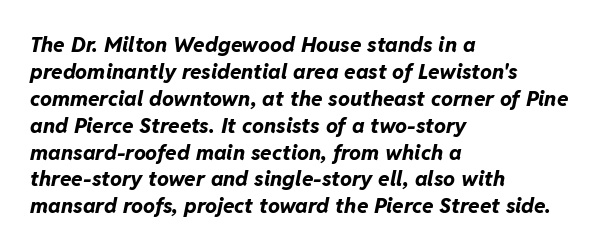
Q: Is the text bold? A: Yes.
Q: Is the text italic (slanted)? A: Yes, it leans right by about 11 degrees.
Q: Is the text underlined? A: No.
Q: How is the paragraph aligned? A: Left-aligned.
Q: Is the spacing between letters normal or unusually wide? A: Normal.
Q: Is the spacing between lines tight, normal or loose? A: Normal.
